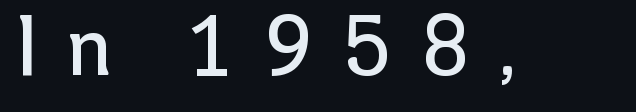
Any mark beneath the type? The region is blank. Observe the absence of serifs on each vertical stroke in this sample. Nope, not italic — everything's standing straight. Looks like regular typesetting: each glyph gets only the width it needs. Bold? No — there's no thickening of the strokes.
